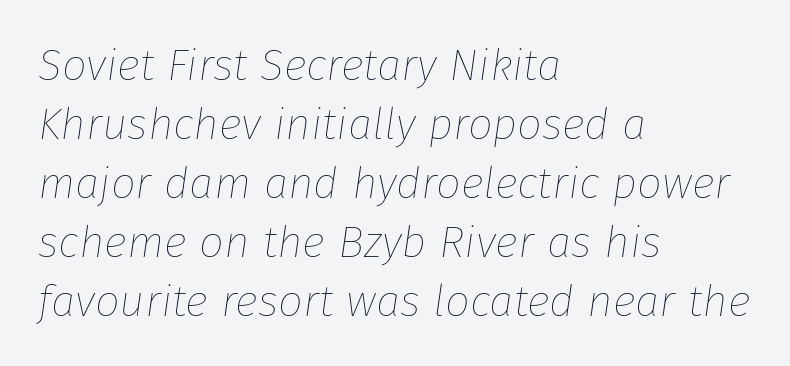
Evenly set lines give the paragraph a standard silhouette. Varying glyph widths throughout — classic text-font behaviour. Horizontal alignment here is leftward, the default for most running prose. Descenders are the only things crossing below the line. It's the slanting kind of type. Weight: in the light-to-regular range.
